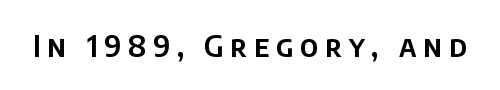
The specimen omits any rule beneath the text block's lines. These lines are rendered in a variable-pitch font. The face used here is rendered with a markedly widened letterfit. The type sits square on the baseline with zero lean.
